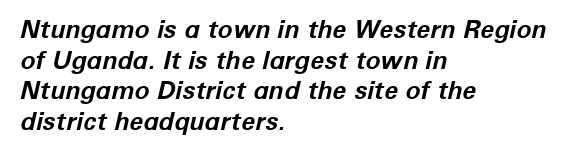
Q: Is the text bold? A: Yes.
Q: Is the text italic (slanted)? A: Yes, it leans right by about 12 degrees.
Q: Is the text underlined? A: No.
Q: How is the paragraph aligned? A: Left-aligned.
Q: Is the spacing between letters normal or unusually wide? A: Normal.
